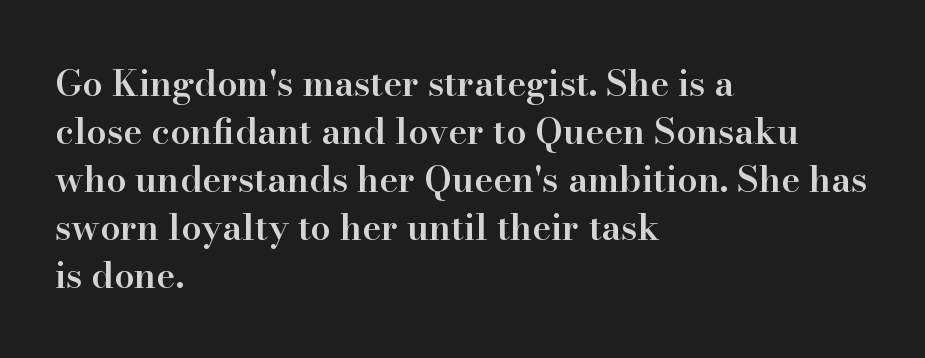
{"serif": "yes", "italic": "no", "bold": "semi", "weight": "semibold", "width": "normal", "stroke_contrast": "high", "x_height": "small", "monospaced": "no", "underline": "no", "align": "left", "line_spacing": "normal", "line_spacing_ratio": 1.33, "letter_spacing": "normal", "letter_spacing_em": 0.0, "glyph_px": 36}
